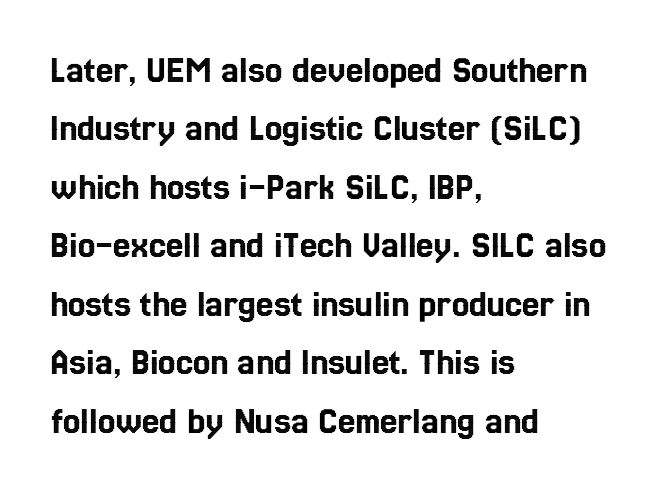
The image shows 39 px condensed type, upright; set left-aligned, normal line spacing (1.5x), normal letter spacing, not underlined; a medium x-height.
